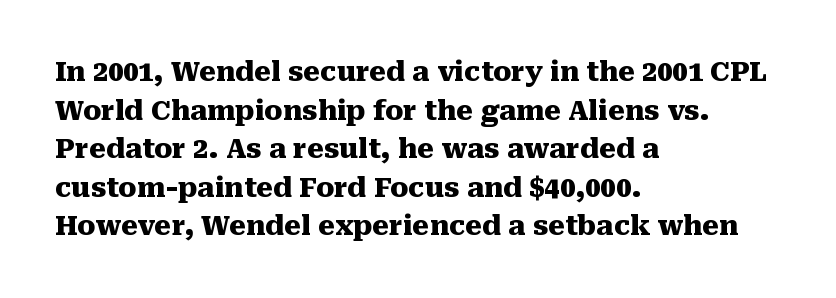
Q: Is the text bold? A: Yes.
Q: Is the text italic (slanted)? A: No, it is upright.
Q: Is the text underlined? A: No.
Q: How is the paragraph aligned? A: Left-aligned.
Q: Is the spacing between letters normal or unusually wide? A: Normal.
Q: Is the spacing between lines tight, normal or loose? A: Normal.
